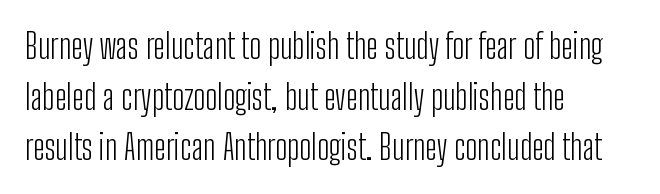
Do the letters lean? They stand straight. The baseline area is clear. The face used here is proportionally spaced, like ordinary book or web type. Nothing sits at the stroke ends, so this counts as sans-serif. The block of text has a typical density, with ordinary space between rows.
